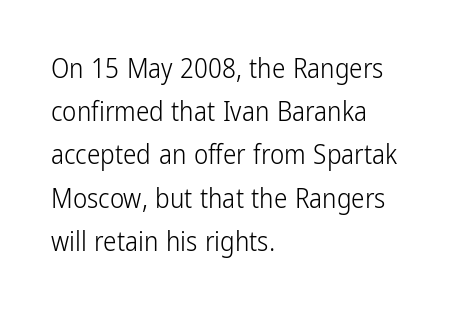
{"italic": "no", "bold": "no", "underline": "no", "align": "left", "line_spacing": "normal", "line_spacing_ratio": 1.6, "letter_spacing": "normal", "letter_spacing_em": 0.0, "glyph_px": 27}
